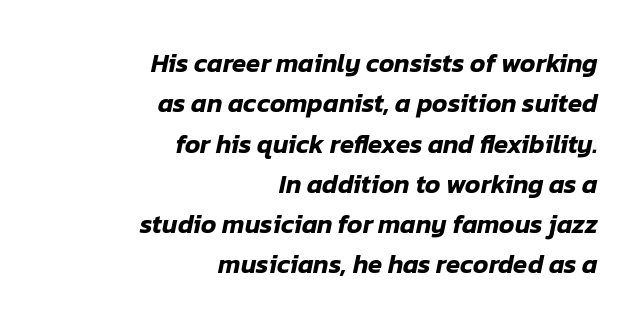
Q: Is the text italic (slanted)? A: Yes, it leans right by about 12 degrees.
Q: Is the text underlined? A: No.
Q: How is the paragraph aligned? A: Right-aligned.
Q: Is the spacing between letters normal or unusually wide? A: Normal.
Q: Is the spacing between lines tight, normal or loose? A: Normal.
